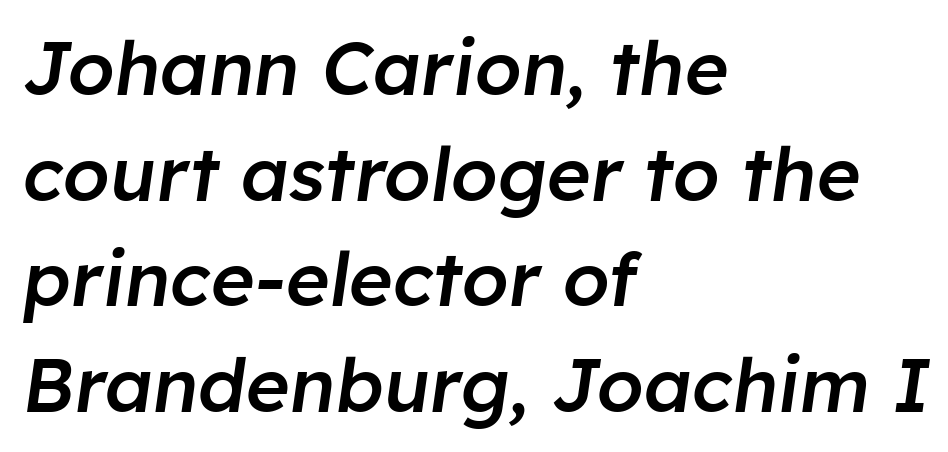
The image shows 75 px semibold type, italic (leaning right); set left-aligned, normal line spacing (1.41x), normal letter spacing, not underlined; low stroke contrast and a medium x-height.
